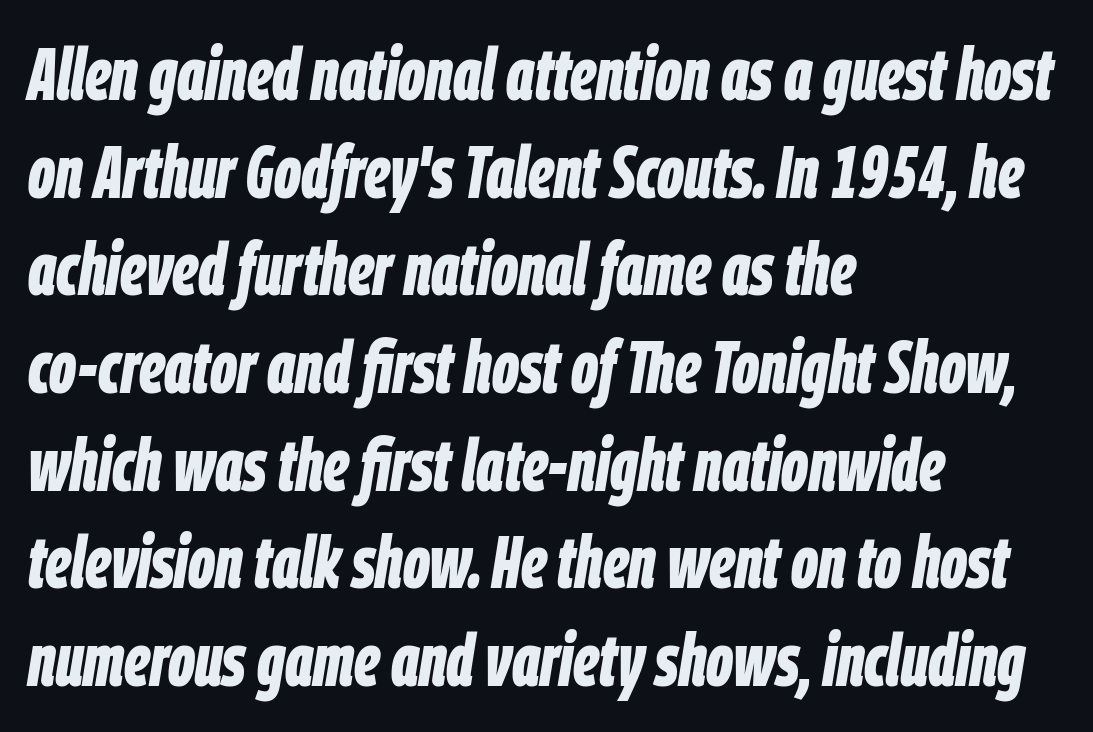
Q: Is the text bold? A: Yes.
Q: Is the text italic (slanted)? A: Yes, it leans right by about 9 degrees.
Q: Is the text underlined? A: No.
Q: How is the paragraph aligned? A: Left-aligned.
Q: Is the spacing between letters normal or unusually wide? A: Normal.
Q: Is the spacing between lines tight, normal or loose? A: Normal.
Q: Width (condensed, normal, or wide)? A: Condensed.
Q: Stroke contrast? A: Low.
Q: x-height? A: Large.
Q: Monospaced? A: No.
